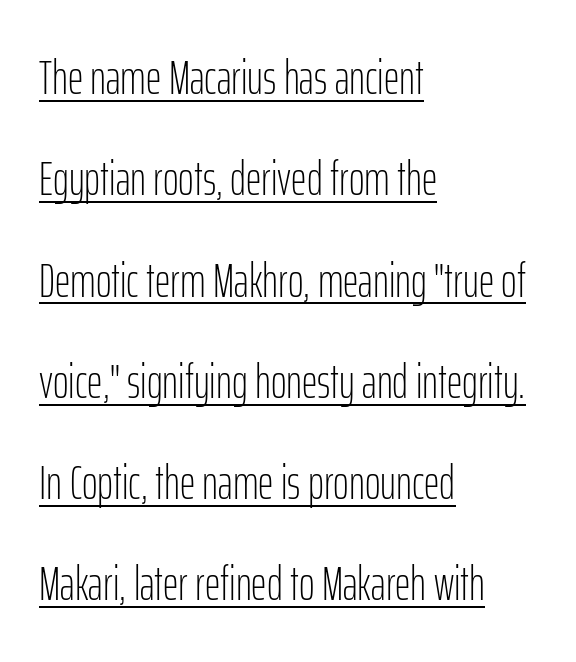
{"serif": "no", "italic": "no", "bold": "no", "weight": "light", "width": "condensed", "stroke_contrast": "low", "x_height": "medium", "monospaced": "no", "underline": "yes", "align": "left", "line_spacing": "loose", "line_spacing_ratio": 2.11, "letter_spacing": "normal", "letter_spacing_em": 0.0, "glyph_px": 48}
